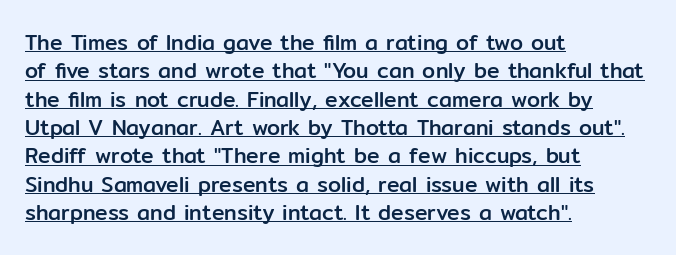
The passage is arranged the way most books set body copy — flush left. Is there much room between lines? A standard amount, neither cramped nor airy. Caption: lettering with a line underneath. These lines were composed using upright roman letters. Glyph-to-glyph distance matches everyday printed text.
